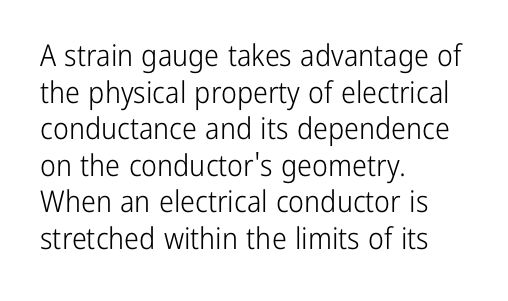
The image shows 30 px light, condensed sans-serif type, upright; set left-aligned, line spacing 1.22x, normal letter spacing, not underlined; low stroke contrast and a medium x-height.
